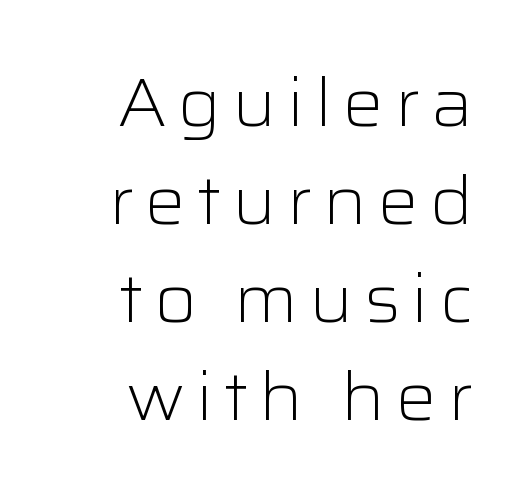
{"serif": "no", "italic": "no", "bold": "no", "weight": "light", "width": "normal", "stroke_contrast": "low", "x_height": "medium", "monospaced": "no", "underline": "no", "align": "right", "line_spacing": "normal", "line_spacing_ratio": 1.44, "glyph_px": 68}
